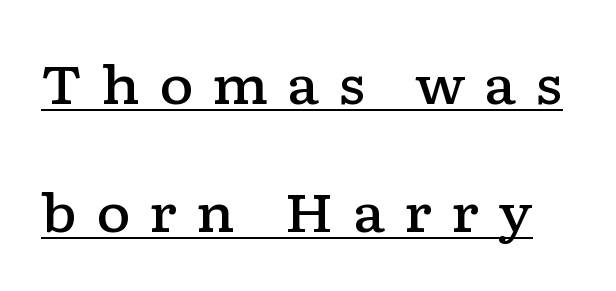
The image shows 53 px semibold, wide serif type, upright; set loose line spacing (2.42x), unusually wide letter spacing (+0.35 em), underlined; low stroke contrast and a medium x-height.
